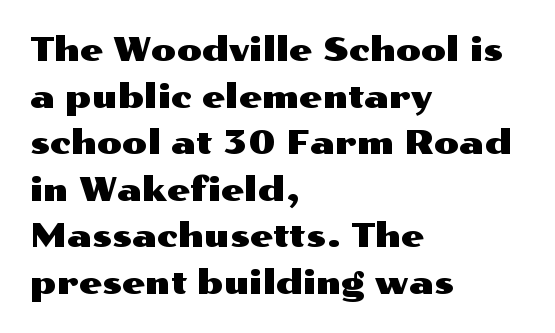
{"serif": "no", "italic": "no", "width": "wide", "stroke_contrast": "medium", "x_height": "medium", "monospaced": "no", "underline": "no", "align": "left", "line_spacing": "normal", "line_spacing_ratio": 1.41, "letter_spacing": "normal", "letter_spacing_em": 0.0, "glyph_px": 33}
